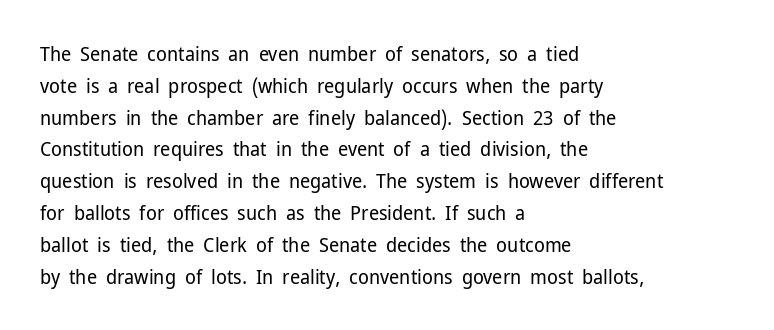
The image shows 20 px text type, upright; set left-aligned, normal line spacing (1.59x), normal letter spacing, not underlined.
